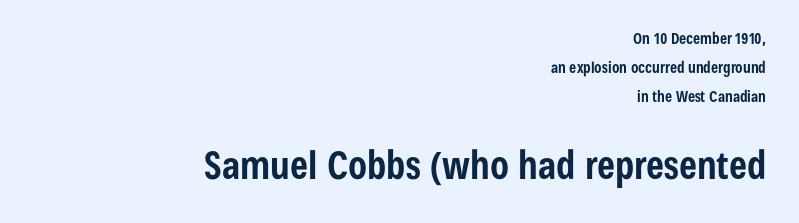
Q: Is the text bold? A: Yes.
Q: Is the text italic (slanted)? A: No, it is upright.
Q: Is the typeface a serif or a sans-serif typeface? A: Sans-serif.
Q: Is the text underlined? A: No.
Q: How is the paragraph aligned? A: Right-aligned.
Q: Is the spacing between letters normal or unusually wide? A: Normal.
Q: Is the spacing between lines tight, normal or loose? A: Loose.
Q: Which block of text is set in a larger size, the first (top) or the second (bottom)? A: The second (bottom) one.
Q: Width (condensed, normal, or wide)? A: Condensed.
Q: Stroke contrast? A: Low.
Q: x-height? A: Medium.
Q: Monospaced? A: No.
